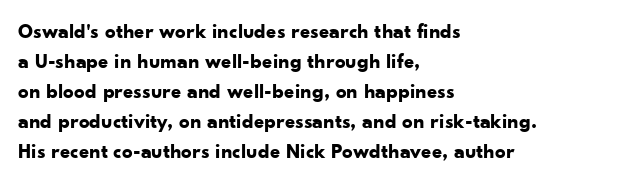
The image shows 21 px bold type, upright; set left-aligned, normal line spacing (1.43x), normal letter spacing, not underlined.
